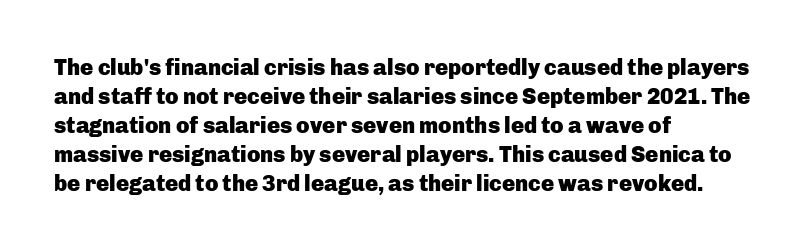
Q: Is the text bold? A: Yes.
Q: Is the text italic (slanted)? A: No, it is upright.
Q: Is the text underlined? A: No.
Q: How is the paragraph aligned? A: Left-aligned.
Q: Is the spacing between letters normal or unusually wide? A: Normal.
Q: Is the spacing between lines tight, normal or loose? A: Normal.
